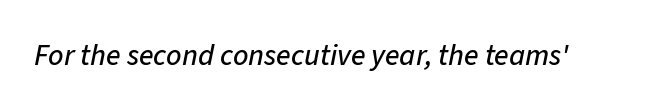
These lines are rendered in a variable-pitch font. If you drew a line through each stem, it would be angled. Compared with typical body copy, the letter spacing here is the same. Just letters on the line, the space beneath them empty.
